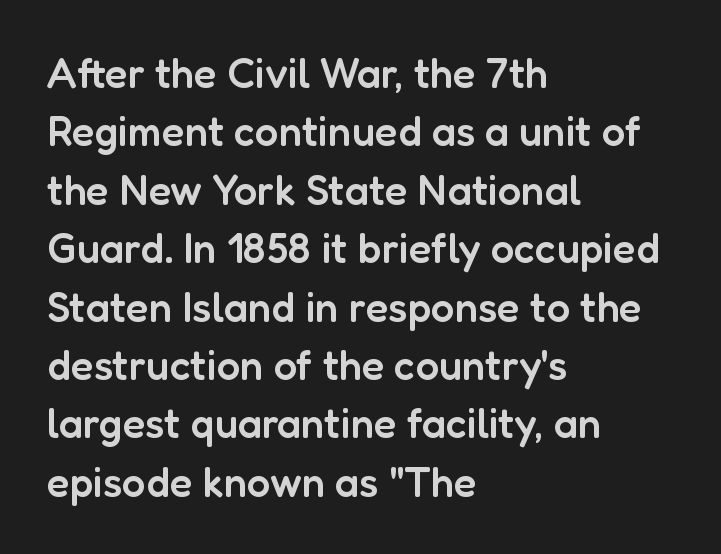
Q: Is the text bold? A: Semi-bold.
Q: Is the text italic (slanted)? A: No, it is upright.
Q: Is the typeface a serif or a sans-serif typeface? A: Sans-serif.
Q: Is the text underlined? A: No.
Q: How is the paragraph aligned? A: Left-aligned.
Q: Is the spacing between letters normal or unusually wide? A: Normal.
Q: Is the spacing between lines tight, normal or loose? A: Normal.
Q: Width (condensed, normal, or wide)? A: Normal.
Q: Stroke contrast? A: Low.
Q: x-height? A: Medium.
Q: Monospaced? A: No.
